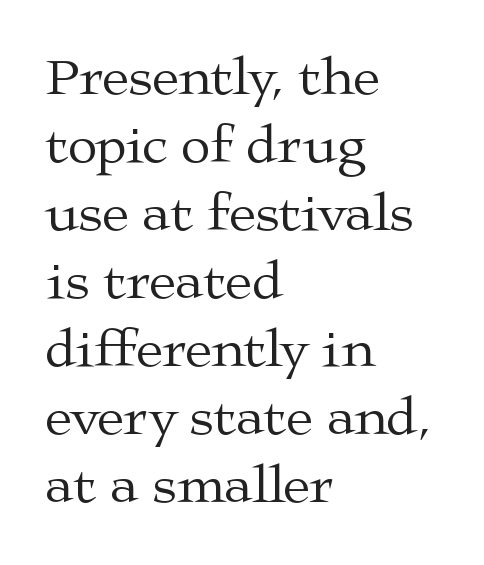
The image shows 54 px regular-weight, wide serif type, upright; set left-aligned, normal line spacing (1.26x), normal letter spacing, not underlined; medium stroke contrast and a medium x-height.
